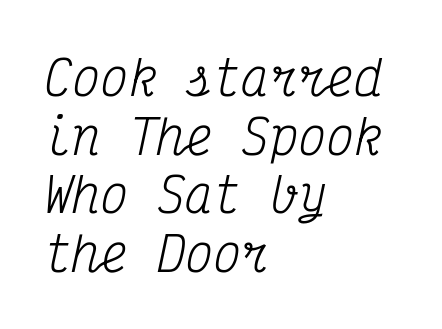
{"serif": "yes", "italic": "yes", "lean": "right", "slant_degrees": 12, "bold": "no", "weight": "regular", "width": "condensed", "stroke_contrast": "medium", "x_height": "medium", "monospaced": "yes", "underline": "no", "align": "left", "line_spacing": "normal", "line_spacing_ratio": 1.25, "letter_spacing": "normal", "letter_spacing_em": 0.0, "glyph_px": 47}
